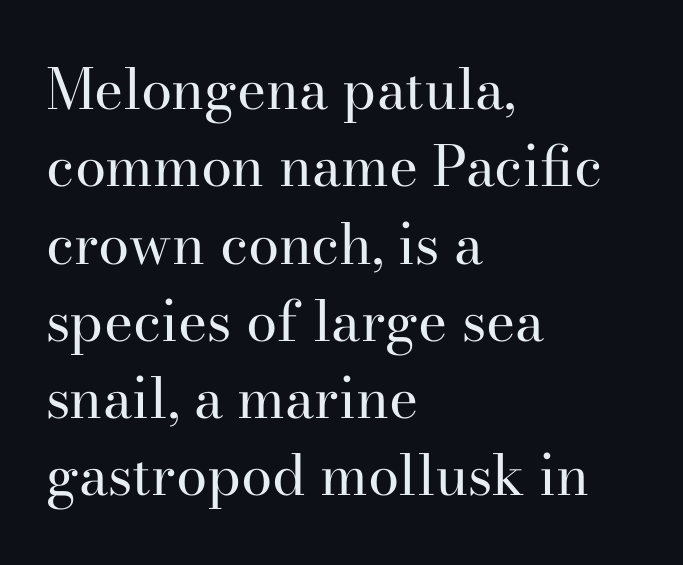
The image shows 56 px regular-weight serif type, upright; set left-aligned, normal line spacing (1.38x), normal letter spacing, not underlined; high stroke contrast and a small x-height.
